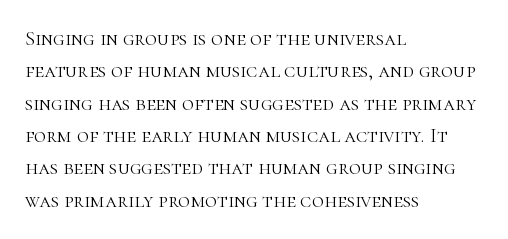
The image shows 21 px text type, upright; set left-aligned, normal line spacing (1.54x), normal letter spacing, not underlined.
